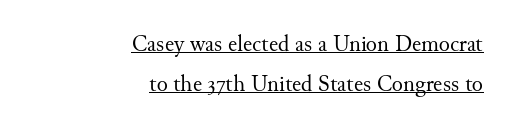
Q: Is the text bold? A: No.
Q: Is the text italic (slanted)? A: No, it is upright.
Q: Is the text underlined? A: Yes.
Q: How is the paragraph aligned? A: Right-aligned.
Q: Is the spacing between letters normal or unusually wide? A: Normal.
